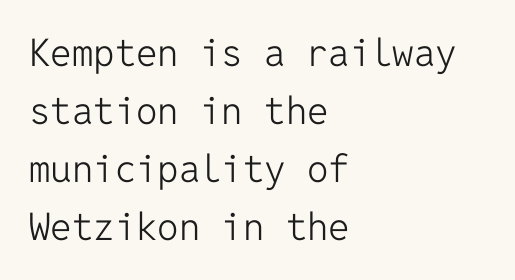
The image shows 38 px light sans-serif type, upright, monospaced; set left-aligned, normal line spacing (1.53x), normal letter spacing, not underlined; low stroke contrast and a medium x-height.
